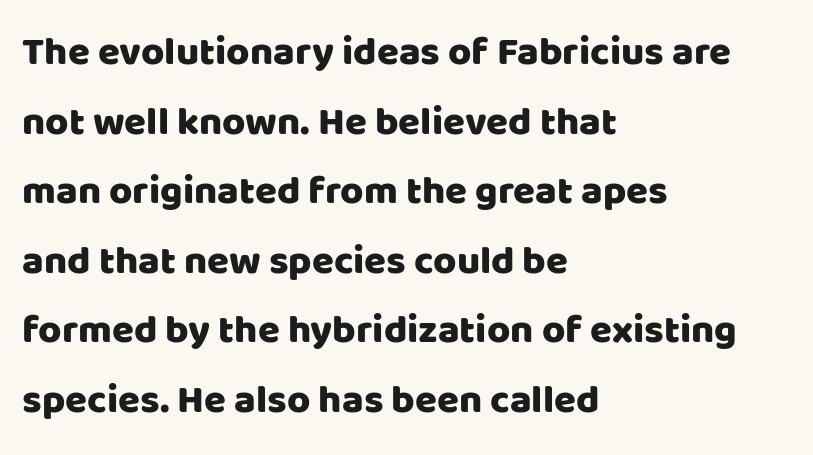
{"serif": "no", "italic": "no", "width": "normal", "stroke_contrast": "low", "x_height": "large", "monospaced": "no", "underline": "no", "align": "left", "line_spacing_ratio": 1.74, "letter_spacing": "normal", "letter_spacing_em": 0.0, "glyph_px": 40}
